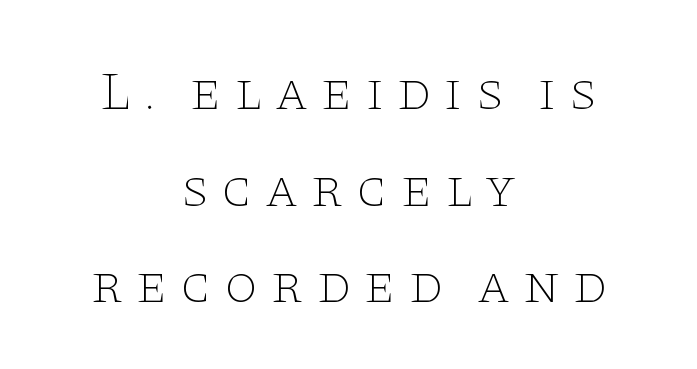
Q: Is the text bold? A: No.
Q: Is the text italic (slanted)? A: No, it is upright.
Q: Is the typeface a serif or a sans-serif typeface? A: Serif.
Q: Is the text underlined? A: No.
Q: How is the paragraph aligned? A: Centered.
Q: Is the spacing between letters normal or unusually wide? A: Unusually wide.
Q: Width (condensed, normal, or wide)? A: Wide.
Q: Stroke contrast? A: Low.
Q: x-height? A: Large.
Q: Monospaced? A: No.
